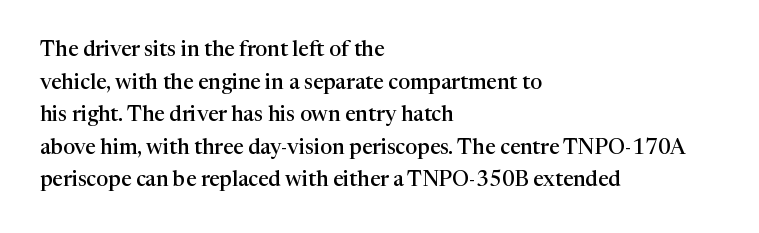
Q: Is the text bold? A: Semi-bold.
Q: Is the text italic (slanted)? A: No, it is upright.
Q: Is the text underlined? A: No.
Q: How is the paragraph aligned? A: Left-aligned.
Q: Is the spacing between letters normal or unusually wide? A: Normal.
Q: Is the spacing between lines tight, normal or loose? A: Normal.
